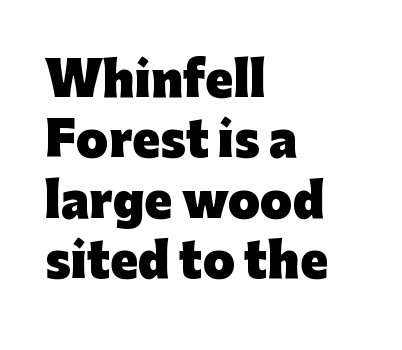
{"serif": "no", "italic": "no", "bold": "yes", "weight": "heavy", "width": "normal", "stroke_contrast": "low", "x_height": "medium", "monospaced": "no", "underline": "no", "align": "left", "line_spacing": "normal", "line_spacing_ratio": 1.31, "letter_spacing": "normal", "letter_spacing_em": 0.0, "glyph_px": 46}
